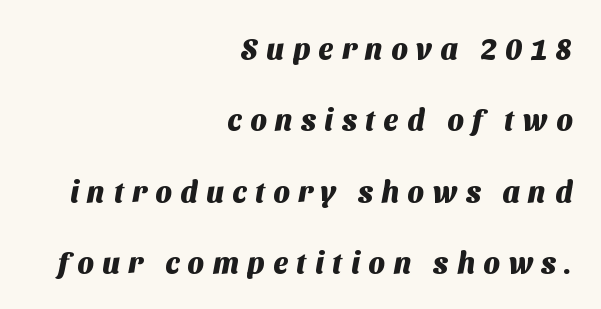
{"serif": "no", "bold": "yes", "weight": "heavy", "width": "normal", "stroke_contrast": "medium", "x_height": "medium", "monospaced": "no", "underline": "no", "align": "right", "line_spacing": "loose", "line_spacing_ratio": 2.46, "letter_spacing": "wide", "letter_spacing_em": 0.3, "glyph_px": 29}
